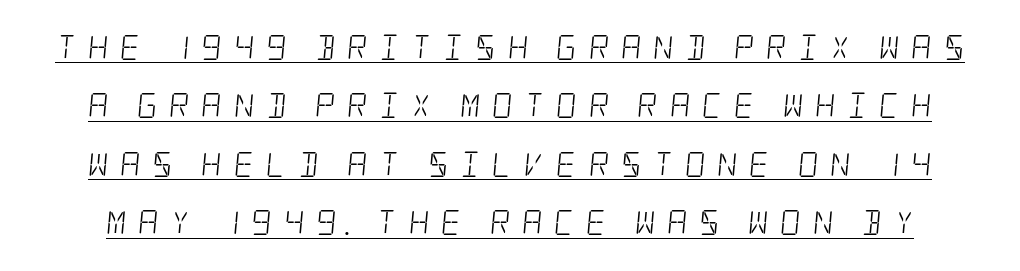
The image shows 25 px text type; set loose line spacing (2.34x), unusually wide letter spacing (+0.47 em), underlined.
